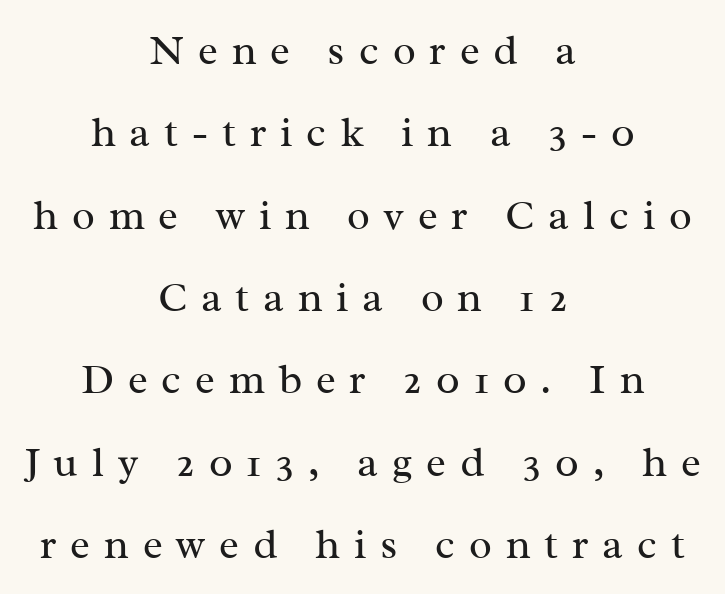
Students, observe: this is what heavily led, spacious text looks like. Tracking value appears strongly positive — letters spread wide. Think standard paragraph weight, or any step lighter than that. The type sits square on the baseline with zero lean.
